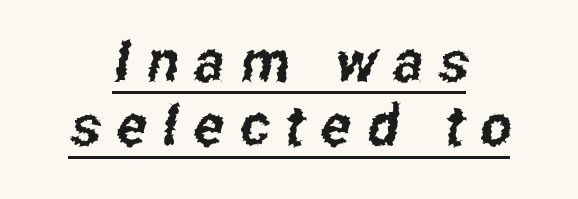
The image shows 56 px condensed sans-serif type; set centered, tight line spacing (1.15x), unusually wide letter spacing (+0.29 em), underlined; low stroke contrast and a medium x-height.
